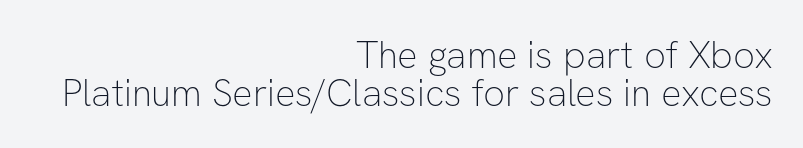
{"serif": "no", "italic": "no", "bold": "no", "weight": "thin", "width": "normal", "stroke_contrast": "low", "x_height": "medium", "monospaced": "no", "underline": "no", "align": "right", "line_spacing": "tight", "line_spacing_ratio": 0.99, "letter_spacing": "normal", "letter_spacing_em": 0.0, "glyph_px": 38}
